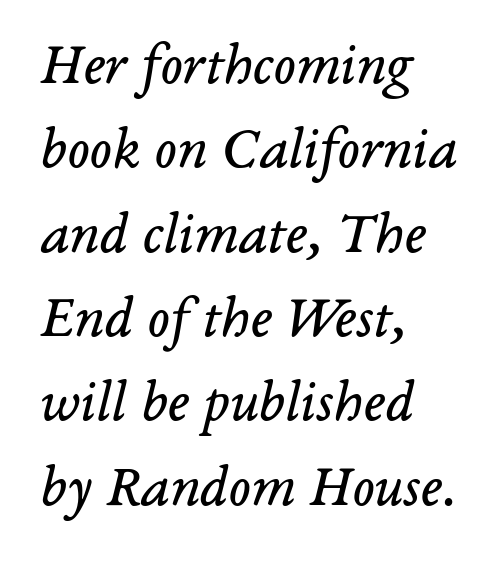
Q: Is the text bold? A: No.
Q: Is the text italic (slanted)? A: Yes, it leans right by about 14 degrees.
Q: Is the typeface a serif or a sans-serif typeface? A: Serif.
Q: Is the text underlined? A: No.
Q: How is the paragraph aligned? A: Left-aligned.
Q: Is the spacing between letters normal or unusually wide? A: Normal.
Q: Is the spacing between lines tight, normal or loose? A: Normal.
Q: Width (condensed, normal, or wide)? A: Normal.
Q: Stroke contrast? A: Low.
Q: x-height? A: Medium.
Q: Monospaced? A: No.
